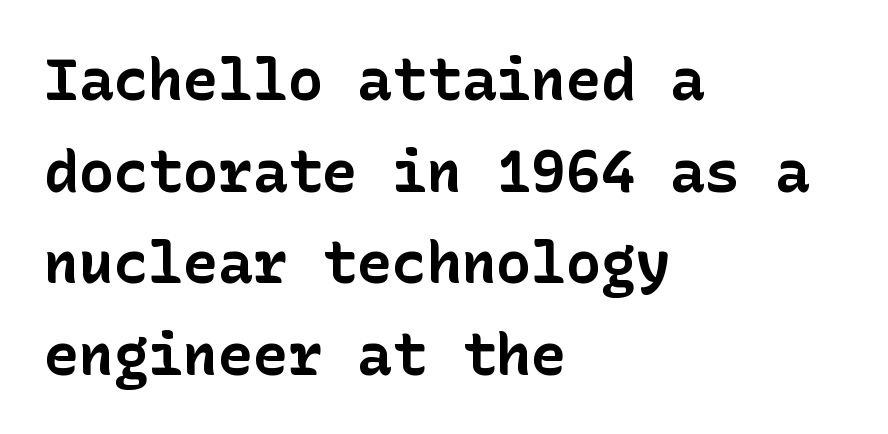
Q: Is the text bold? A: Yes.
Q: Is the text italic (slanted)? A: No, it is upright.
Q: Is the typeface a serif or a sans-serif typeface? A: Sans-serif.
Q: Is the text underlined? A: No.
Q: How is the paragraph aligned? A: Left-aligned.
Q: Is the spacing between letters normal or unusually wide? A: Normal.
Q: Is the spacing between lines tight, normal or loose? A: Normal.
Q: Width (condensed, normal, or wide)? A: Normal.
Q: Stroke contrast? A: Low.
Q: x-height? A: Medium.
